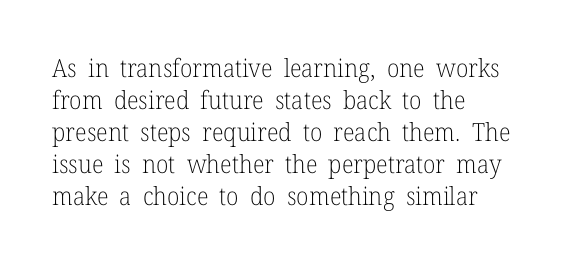
{"italic": "no", "bold": "no", "underline": "no", "align": "left", "line_spacing": "normal", "line_spacing_ratio": 1.28, "letter_spacing": "normal", "letter_spacing_em": 0.0, "glyph_px": 25}
